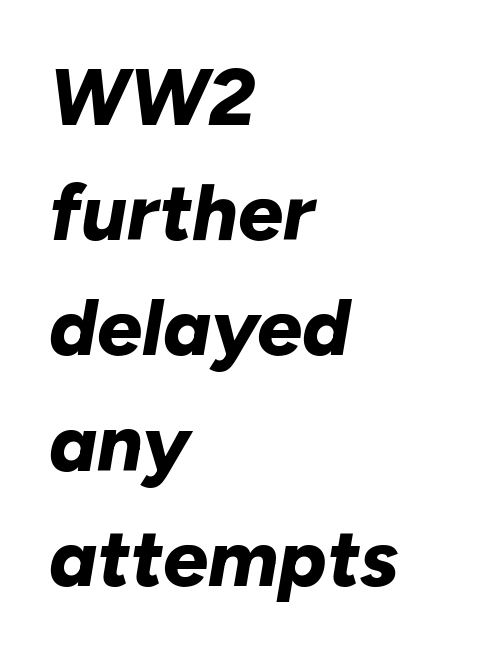
{"italic": "yes", "lean": "right", "slant_degrees": 10, "bold": "yes", "weight": "bold", "width": "normal", "stroke_contrast": "low", "x_height": "medium", "monospaced": "no", "underline": "no", "align": "left", "line_spacing": "normal", "line_spacing_ratio": 1.44, "letter_spacing": "normal", "letter_spacing_em": 0.0, "glyph_px": 80}
